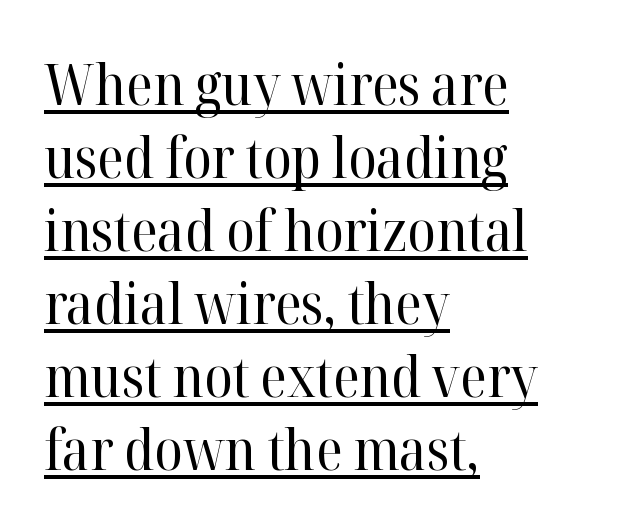
The image shows 57 px regular-weight serif type, upright; set left-aligned, normal line spacing (1.28x), normal letter spacing, underlined; high stroke contrast and a medium x-height.
